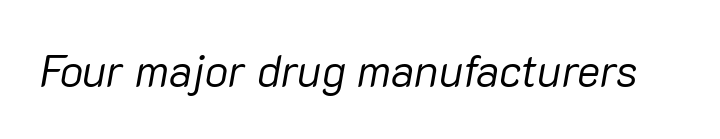
Q: Is the text bold? A: No.
Q: Is the text italic (slanted)? A: Yes, it leans right by about 10 degrees.
Q: Is the text underlined? A: No.
Q: Is the spacing between letters normal or unusually wide? A: Normal.
Q: Width (condensed, normal, or wide)? A: Normal.
Q: Stroke contrast? A: Low.
Q: x-height? A: Medium.
Q: Monospaced? A: No.
